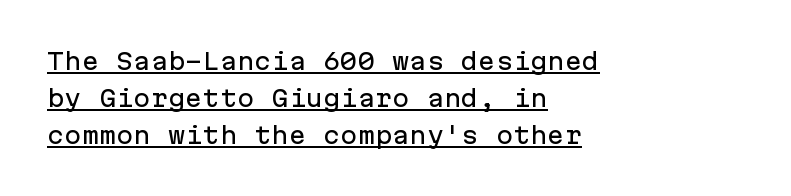
Q: Is the text italic (slanted)? A: No, it is upright.
Q: Is the text underlined? A: Yes.
Q: How is the paragraph aligned? A: Left-aligned.
Q: Is the spacing between letters normal or unusually wide? A: Normal.
Q: Is the spacing between lines tight, normal or loose? A: Normal.
